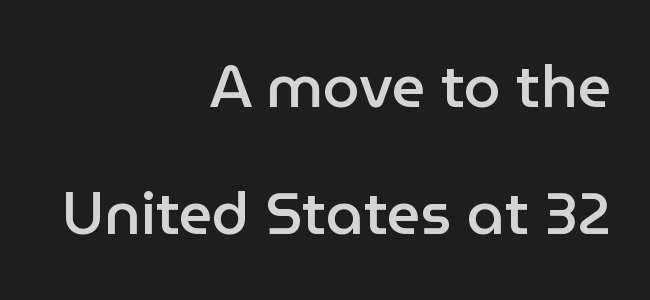
The image shows 59 px semibold sans-serif type, upright; set right-aligned, loose line spacing (2.15x), normal letter spacing, not underlined; low stroke contrast and a medium x-height.
